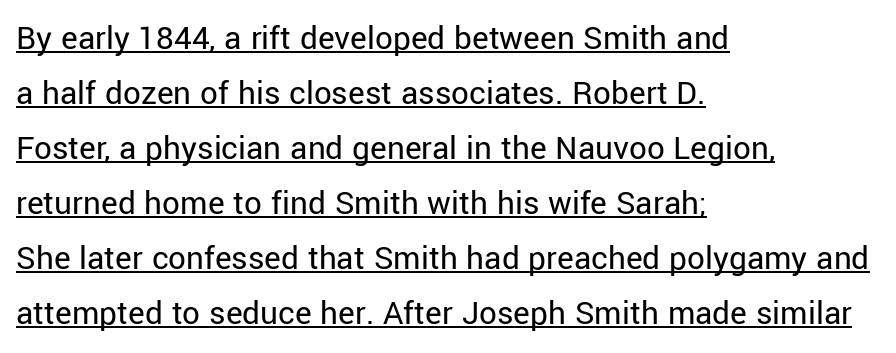
Q: Is the text bold? A: No.
Q: Is the text italic (slanted)? A: No, it is upright.
Q: Is the typeface a serif or a sans-serif typeface? A: Sans-serif.
Q: Is the text underlined? A: Yes.
Q: How is the paragraph aligned? A: Left-aligned.
Q: Is the spacing between letters normal or unusually wide? A: Normal.
Q: Is the spacing between lines tight, normal or loose? A: Normal.
Q: Width (condensed, normal, or wide)? A: Normal.
Q: Stroke contrast? A: Low.
Q: x-height? A: Medium.
Q: Monospaced? A: No.
